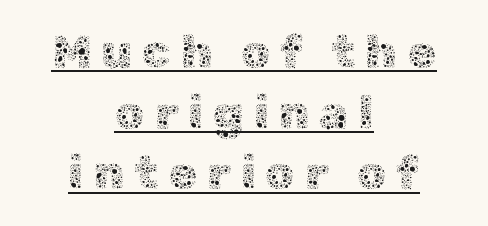
Q: Is the text bold? A: No.
Q: Is the text italic (slanted)? A: No, it is upright.
Q: Is the text underlined? A: Yes.
Q: How is the paragraph aligned? A: Centered.
Q: Is the spacing between letters normal or unusually wide? A: Unusually wide.
Q: Is the spacing between lines tight, normal or loose? A: Normal.
Q: Width (condensed, normal, or wide)? A: Normal.
Q: x-height? A: Medium.
Q: Monospaced? A: No.
